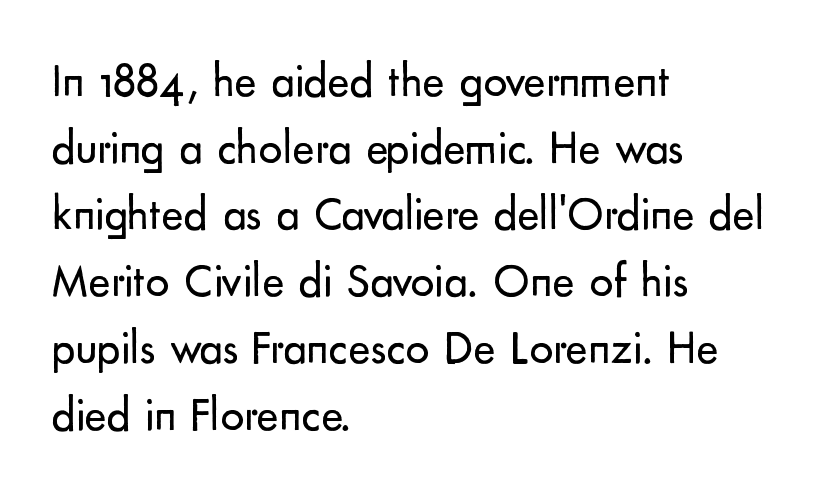
Each letter keeps its own natural width here, so spacing adapts to shape. Each line starts at the same left margin while the right side varies. The specimen omits any rule beneath the text block's lines. Unbolded letterforms with no extra heft. Students, observe: this is what conventionally led text looks like.
